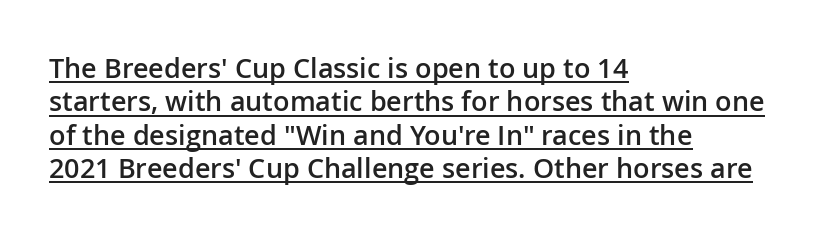
The image shows 27 px text type, upright; set left-aligned, line spacing 1.24x, normal letter spacing, underlined.
